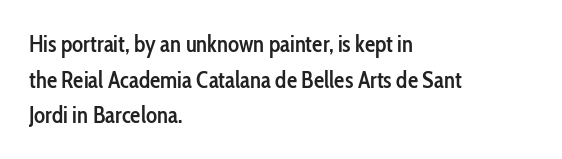
Q: Is the text bold? A: Semi-bold.
Q: Is the text italic (slanted)? A: No, it is upright.
Q: Is the text underlined? A: No.
Q: How is the paragraph aligned? A: Left-aligned.
Q: Is the spacing between letters normal or unusually wide? A: Normal.
Q: Is the spacing between lines tight, normal or loose? A: Normal.
